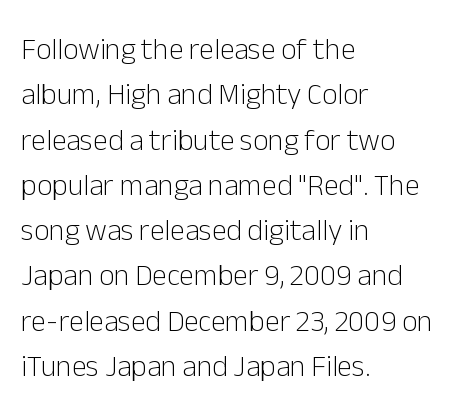
{"serif": "no", "italic": "no", "bold": "no", "weight": "light", "width": "normal", "stroke_contrast": "low", "x_height": "medium", "monospaced": "no", "underline": "no", "align": "left", "line_spacing": "normal", "line_spacing_ratio": 1.51, "letter_spacing": "normal", "letter_spacing_em": 0.0, "glyph_px": 30}
